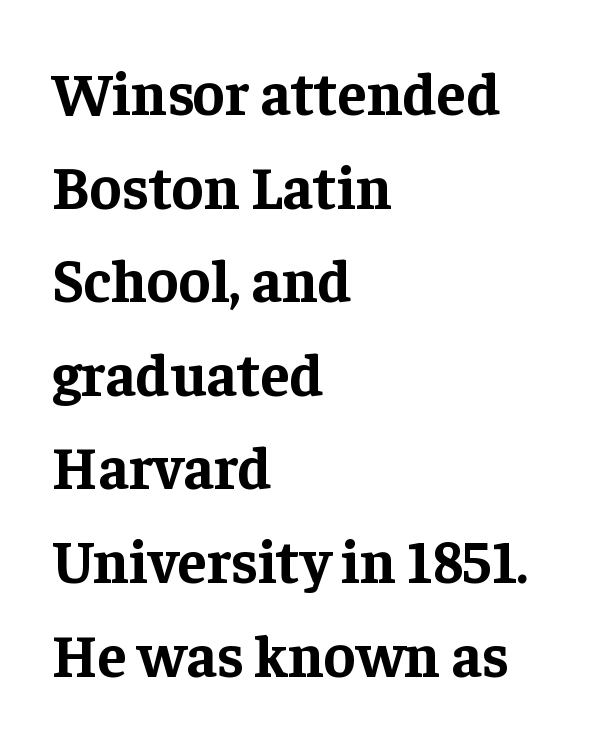
Quick note: not italic, upright. The characters look thick and weighty, a clear bold. You could not count columns in this text — the font is proportionally spaced. The characters display serif detailing at their extremities. You could call the tracking neutral — neither tight nor loose. The leading is moderate, giving the passage an even texture.
